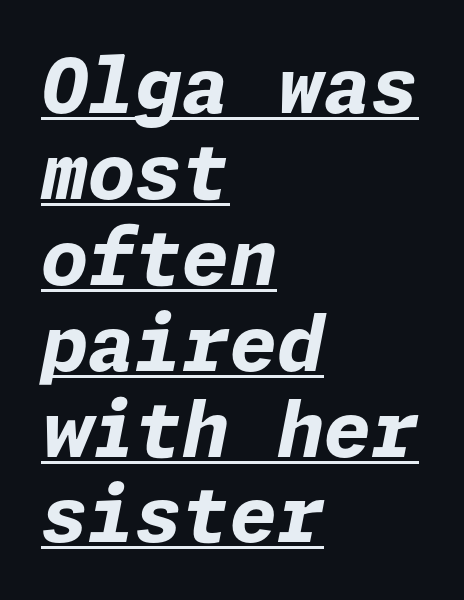
Q: Is the text bold? A: Yes.
Q: Is the text italic (slanted)? A: Yes, it leans right by about 11 degrees.
Q: Is the text underlined? A: Yes.
Q: How is the paragraph aligned? A: Left-aligned.
Q: Is the spacing between letters normal or unusually wide? A: Normal.
Q: Is the spacing between lines tight, normal or loose? A: Tight.
Q: Width (condensed, normal, or wide)? A: Normal.
Q: Stroke contrast? A: Low.
Q: x-height? A: Medium.
